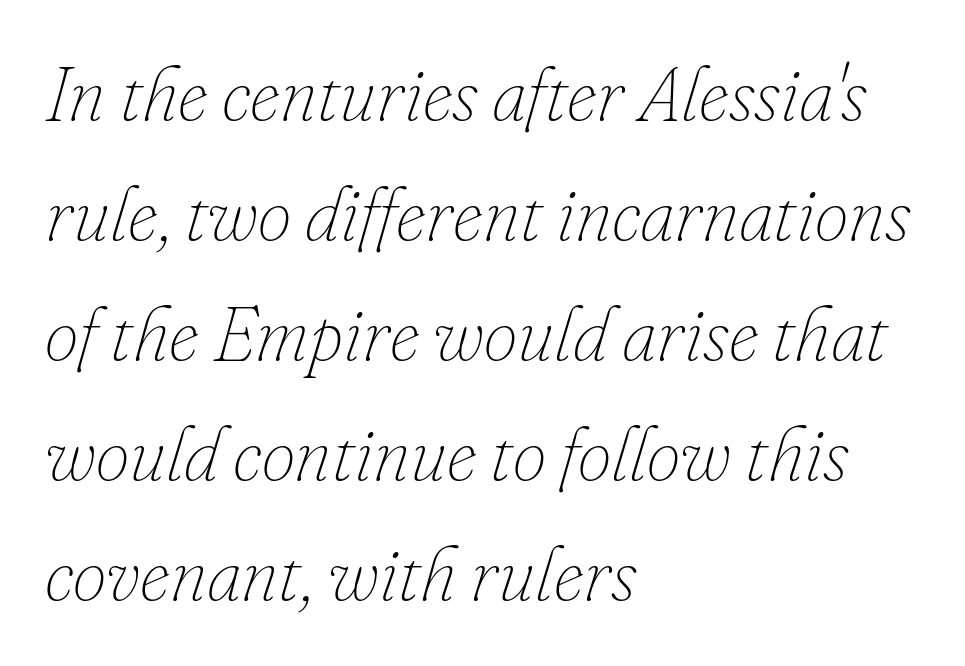
Q: Is the text bold? A: No.
Q: Is the text italic (slanted)? A: Yes, it leans right by about 16 degrees.
Q: Is the text underlined? A: No.
Q: How is the paragraph aligned? A: Left-aligned.
Q: Is the spacing between letters normal or unusually wide? A: Normal.
Q: Is the spacing between lines tight, normal or loose? A: Normal.
Q: Width (condensed, normal, or wide)? A: Normal.
Q: Stroke contrast? A: Low.
Q: x-height? A: Small.
Q: Monospaced? A: No.
